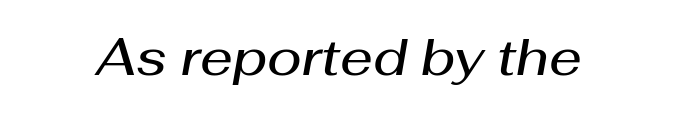
Q: Is the text bold? A: Semi-bold.
Q: Is the text italic (slanted)? A: Yes, it leans right by about 10 degrees.
Q: Is the text underlined? A: No.
Q: Is the spacing between letters normal or unusually wide? A: Normal.
Q: Width (condensed, normal, or wide)? A: Normal.
Q: Stroke contrast? A: Medium.
Q: x-height? A: Medium.
Q: Monospaced? A: No.
